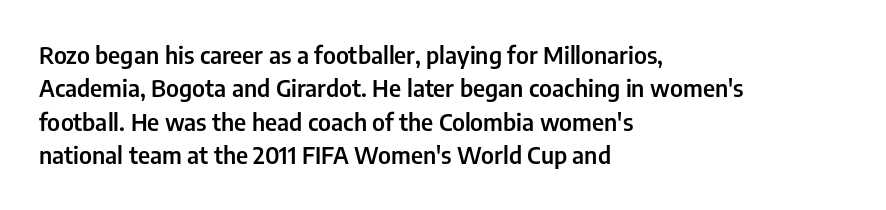
The image shows 24 px text type, upright; set left-aligned, normal line spacing (1.39x), normal letter spacing, not underlined.
